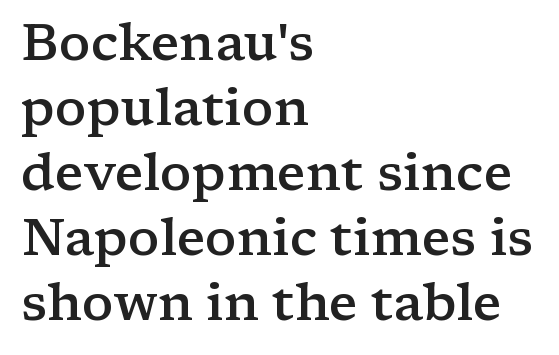
{"serif": "yes", "italic": "no", "bold": "semi", "weight": "semibold", "width": "wide", "stroke_contrast": "low", "x_height": "medium", "monospaced": "no", "underline": "no", "align": "left", "line_spacing": "normal", "line_spacing_ratio": 1.25, "letter_spacing": "normal", "letter_spacing_em": 0.0, "glyph_px": 52}
